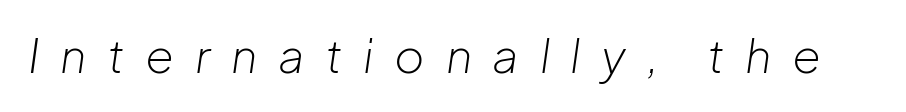
The image shows 46 px light type, italic (leaning right); set unusually wide letter spacing (+0.45 em), not underlined; low stroke contrast and a medium x-height.
